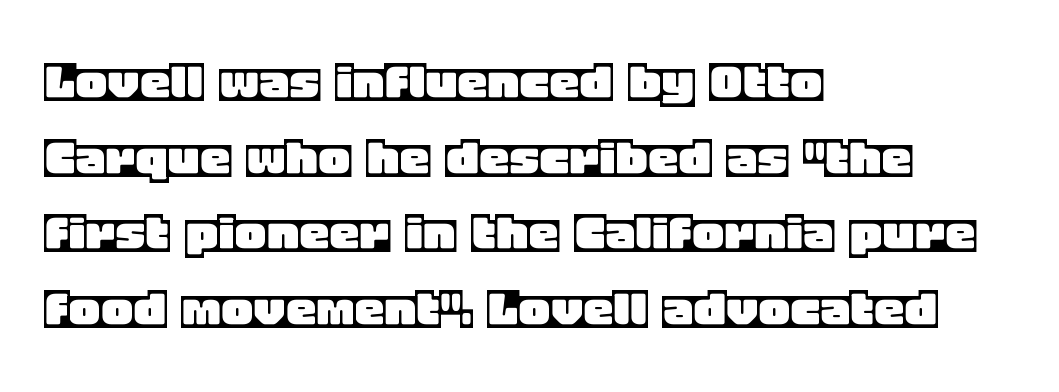
The image shows 61 px text type, upright; set left-aligned, line spacing 1.24x, normal letter spacing, not underlined; a large x-height.
